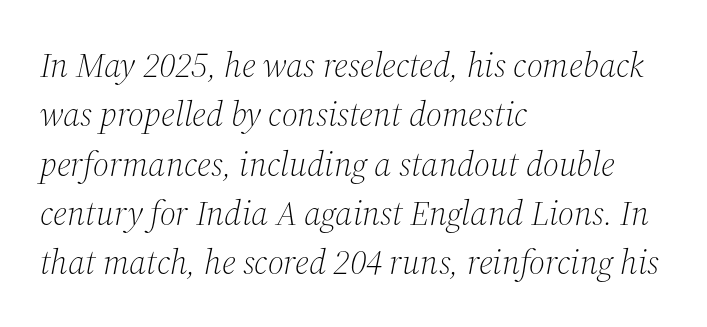
The image shows 35 px light serif type, italic (leaning right); set left-aligned, normal line spacing (1.41x), normal letter spacing, not underlined; medium stroke contrast and a medium x-height.
